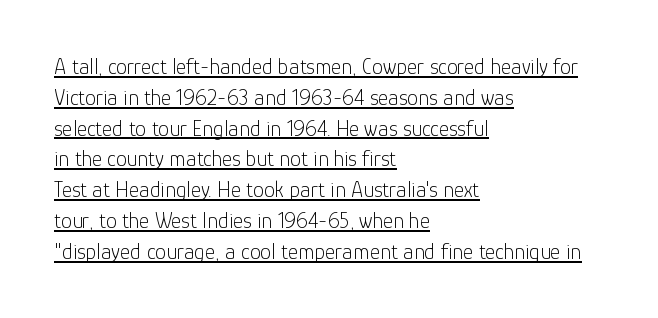
Q: Is the text bold? A: No.
Q: Is the text italic (slanted)? A: No, it is upright.
Q: Is the text underlined? A: Yes.
Q: How is the paragraph aligned? A: Left-aligned.
Q: Is the spacing between letters normal or unusually wide? A: Normal.
Q: Is the spacing between lines tight, normal or loose? A: Normal.
